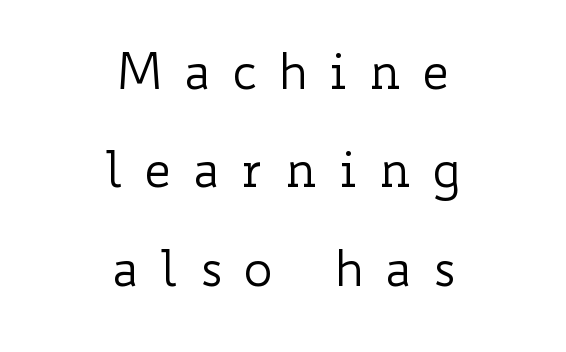
The image shows 50 px regular-weight, wide type, upright; set centered, loose line spacing (1.97x), unusually wide letter spacing (+0.4 em), not underlined; low stroke contrast and a small x-height.
